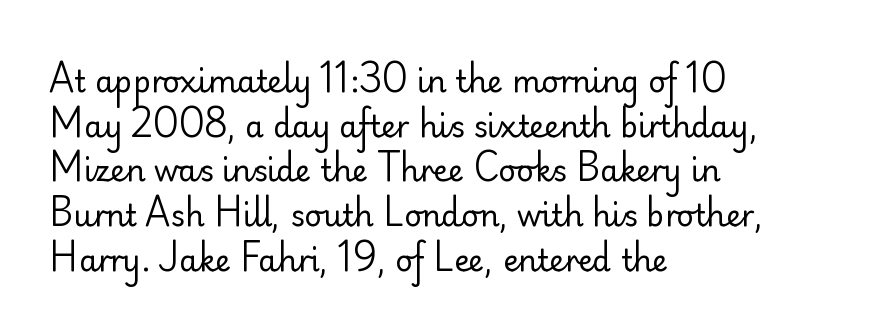
{"serif": "no", "italic": "no", "bold": "no", "weight": "regular", "width": "normal", "stroke_contrast": "low", "x_height": "small", "monospaced": "no", "underline": "no", "align": "left", "line_spacing": "normal", "line_spacing_ratio": 1.49, "letter_spacing": "normal", "letter_spacing_em": 0.0, "glyph_px": 30}
